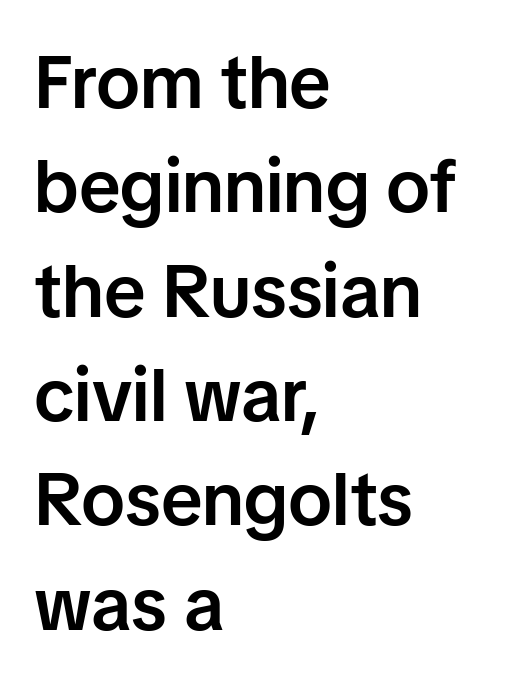
Visually the block forms a straight wall on the left and a jagged coastline on the right. The letters stand upright; this is a roman face. The tracking reads as untouched default to a designer's eye. Vertical spacing — default. Unlike a traditional serif, this face leaves its strokes unadorned.
